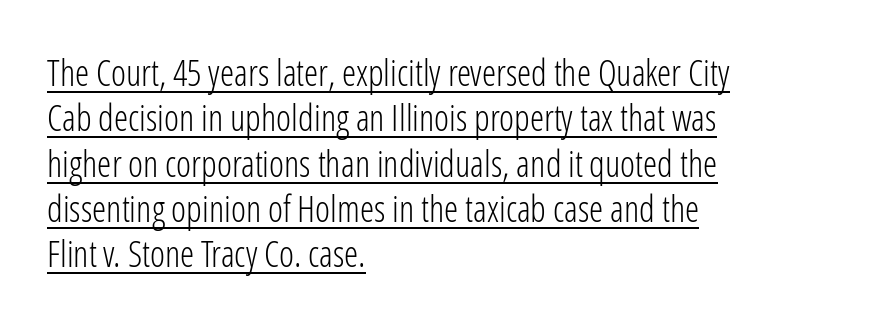
{"serif": "no", "italic": "no", "bold": "no", "weight": "light", "width": "condensed", "stroke_contrast": "low", "x_height": "medium", "monospaced": "no", "underline": "yes", "align": "left", "line_spacing": "normal", "line_spacing_ratio": 1.26, "letter_spacing": "normal", "letter_spacing_em": 0.0, "glyph_px": 36}
